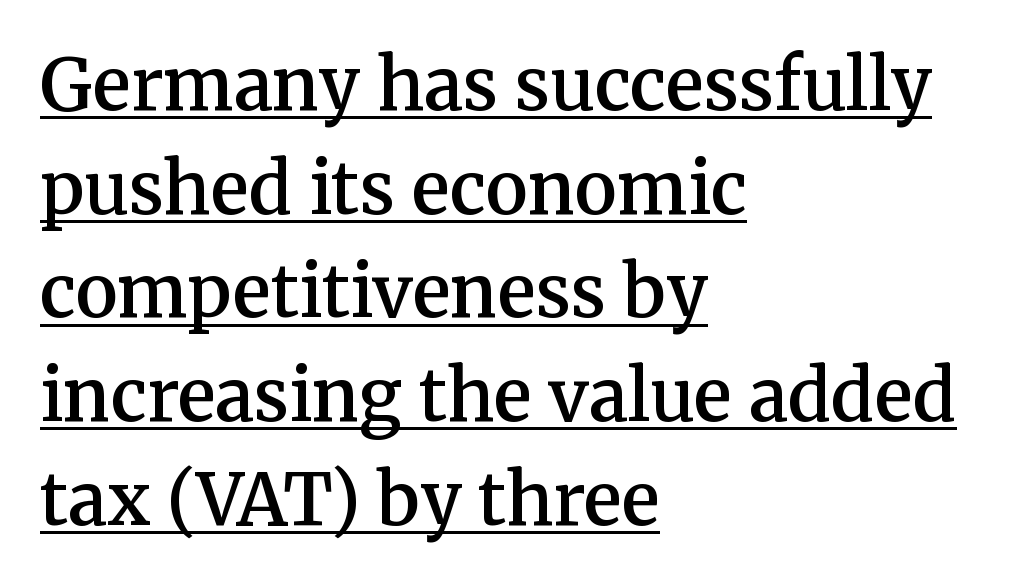
Q: Is the text bold? A: Semi-bold.
Q: Is the text italic (slanted)? A: No, it is upright.
Q: Is the typeface a serif or a sans-serif typeface? A: Serif.
Q: Is the text underlined? A: Yes.
Q: How is the paragraph aligned? A: Left-aligned.
Q: Is the spacing between letters normal or unusually wide? A: Normal.
Q: Is the spacing between lines tight, normal or loose? A: Normal.
Q: Width (condensed, normal, or wide)? A: Normal.
Q: Stroke contrast? A: Medium.
Q: x-height? A: Medium.
Q: Monospaced? A: No.
